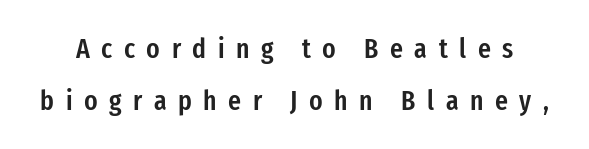
Spacing between characters has been opened up far beyond the box default. Clear beneath every line of the passage. The face used here is a semibold: visibly heavier than regular, lighter than bold. The rendering uses natural spacing where letterforms have individual widths.
